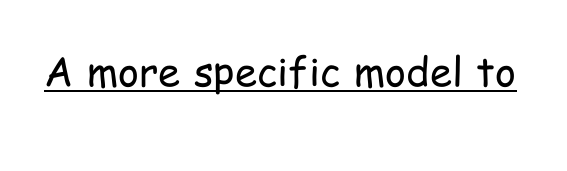
Honestly, the letter spacing is just normal — you wouldn't notice it. Somebody hit Ctrl+U on this one — the words are underlined. Character widths vary here, with narrow letters taking less room than wide ones. Weight: regular or lighter.
